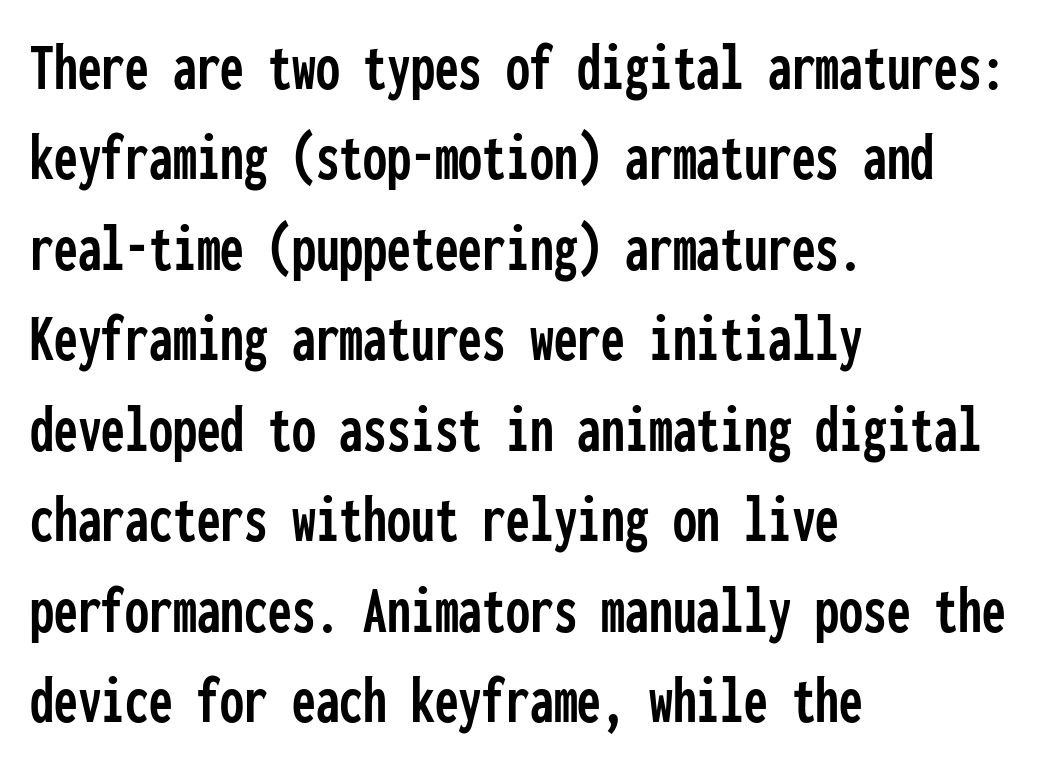
Q: Is the text italic (slanted)? A: No, it is upright.
Q: Is the typeface a serif or a sans-serif typeface? A: Sans-serif.
Q: Is the text underlined? A: No.
Q: How is the paragraph aligned? A: Left-aligned.
Q: Is the spacing between letters normal or unusually wide? A: Normal.
Q: Is the spacing between lines tight, normal or loose? A: Normal.
Q: Width (condensed, normal, or wide)? A: Condensed.
Q: Stroke contrast? A: Low.
Q: x-height? A: Medium.
Q: Monospaced? A: Yes.
